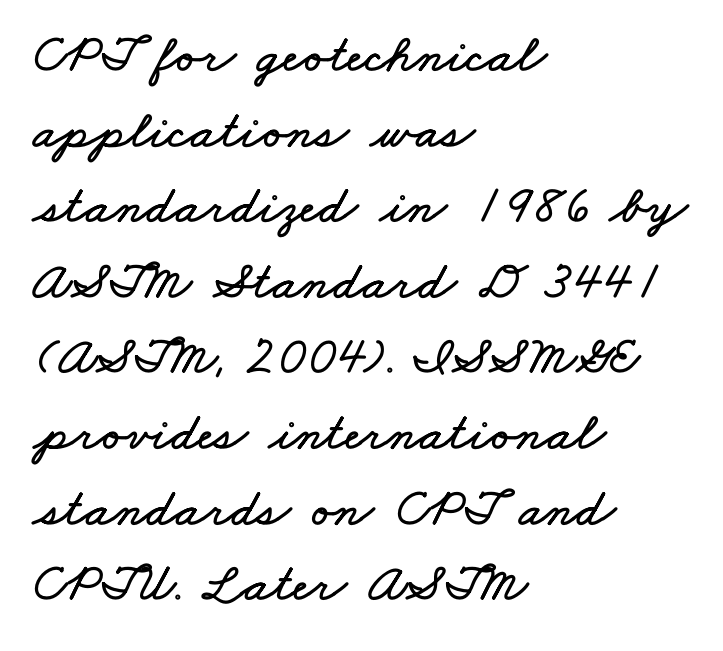
The image shows 54 px wide type; set left-aligned, normal line spacing (1.4x), normal letter spacing, not underlined; low stroke contrast and a small x-height.
